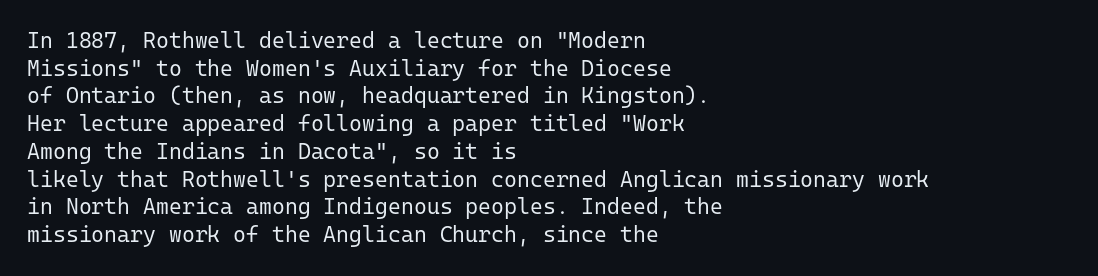
{"italic": "no", "bold": "no", "underline": "no", "align": "left", "line_spacing": "normal", "line_spacing_ratio": 1.26, "letter_spacing": "normal", "letter_spacing_em": 0.0, "glyph_px": 22}
